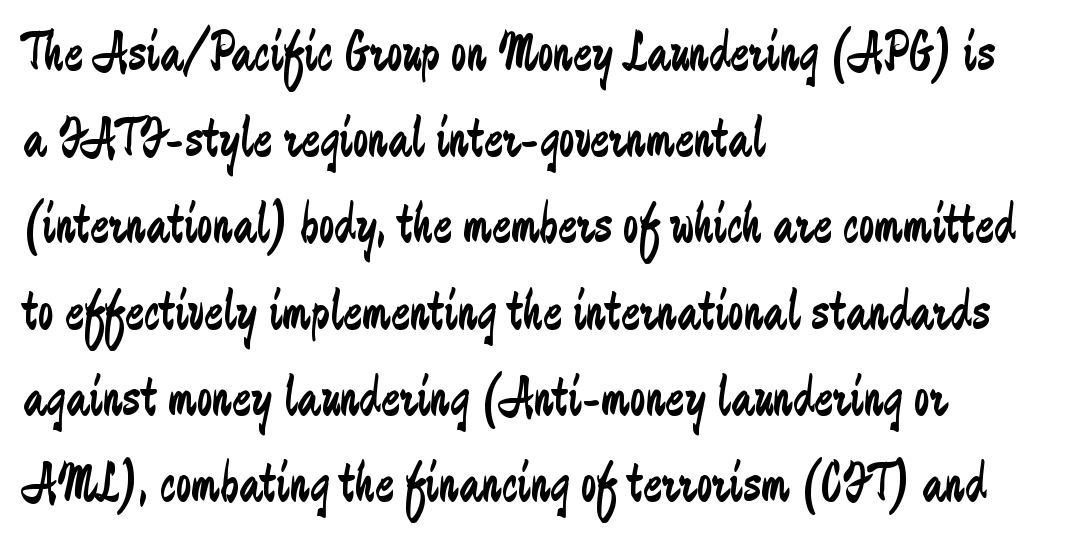
Q: Is the text bold? A: No.
Q: Is the text italic (slanted)? A: Yes.
Q: Is the typeface a serif or a sans-serif typeface? A: Sans-serif.
Q: Is the text underlined? A: No.
Q: How is the paragraph aligned? A: Left-aligned.
Q: Is the spacing between letters normal or unusually wide? A: Normal.
Q: Is the spacing between lines tight, normal or loose? A: Normal.
Q: Width (condensed, normal, or wide)? A: Condensed.
Q: Stroke contrast? A: Low.
Q: x-height? A: Medium.
Q: Monospaced? A: No.
